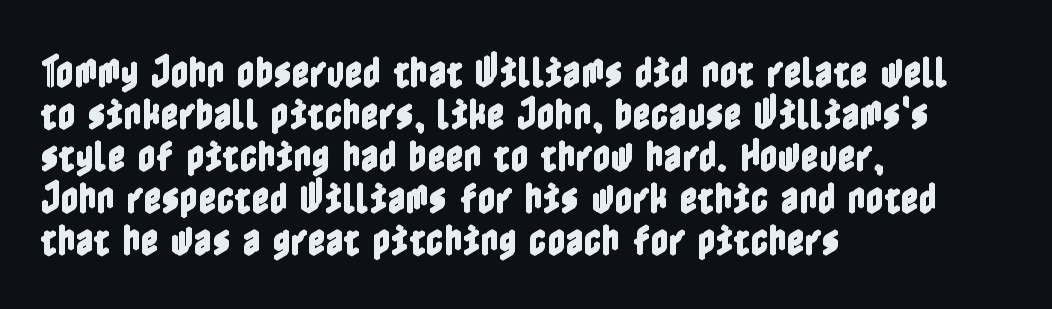
Look at the tracking — it's just the regular setting, nothing added. This rendering uses left alignment, leaving the right contour irregular. The gap between lines stays unmarked. In terms of posture, this sample is upright.
